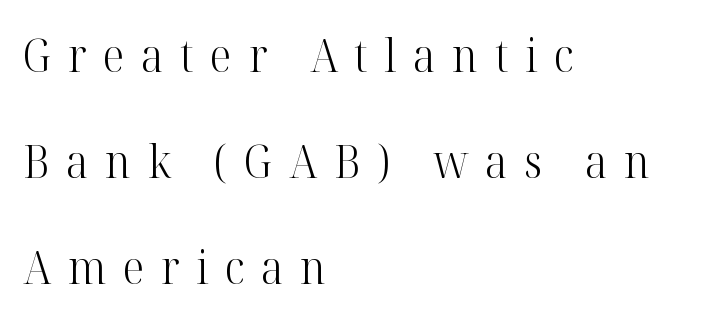
{"serif": "yes", "italic": "no", "bold": "no", "weight": "light", "width": "normal", "stroke_contrast": "high", "x_height": "medium", "monospaced": "no", "underline": "no", "align": "left", "line_spacing": "loose", "line_spacing_ratio": 2.36, "letter_spacing": "wide", "letter_spacing_em": 0.37, "glyph_px": 45}
